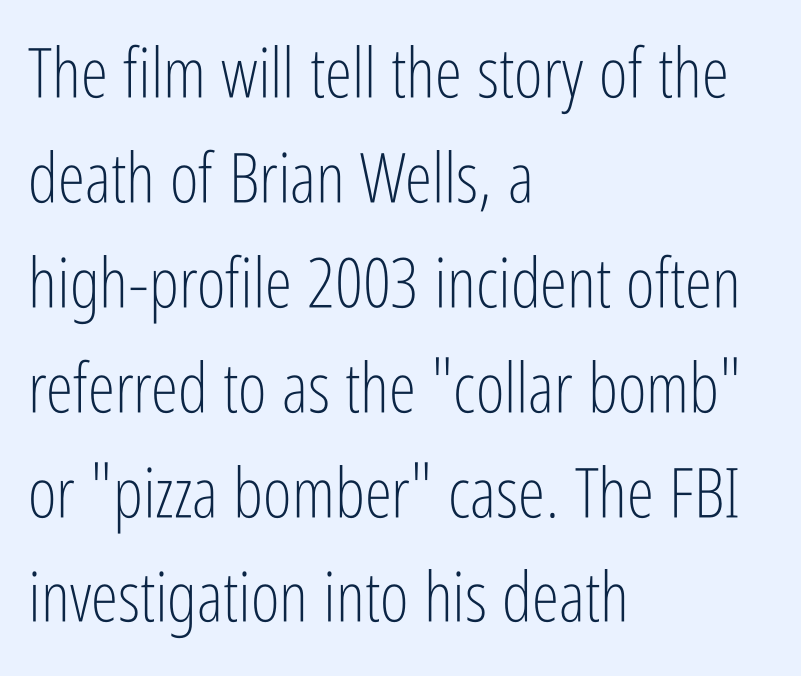
The image shows 69 px light, condensed sans-serif type, upright; set left-aligned, normal line spacing (1.52x), normal letter spacing, not underlined; low stroke contrast and a medium x-height.
